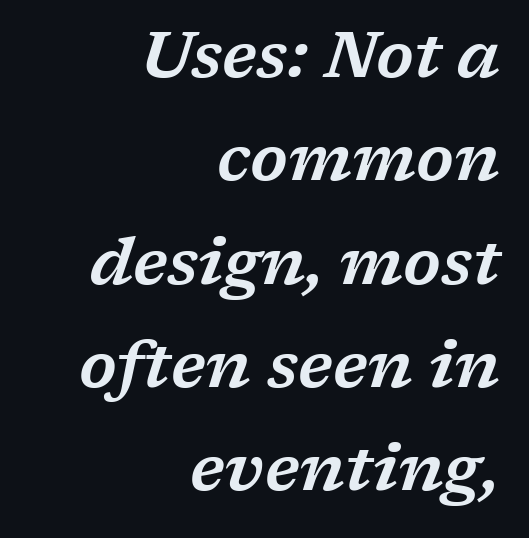
Emphasis-style slanted type is in use. The line-height multiplier appears to be the usual default. Yep, those are serifs on the letters. Check the space under the baseline: it is left empty.
